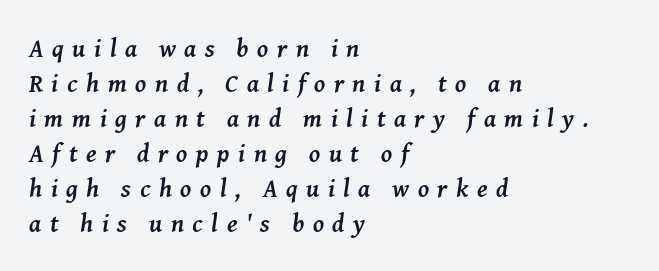
Notice how the stems are inclined rather than vertical — that's the hallmark of italics. Horizontal alignment here is leftward, the default for most running prose. Each word looks stretched out because of the extra space between its letters. Set as a true bold cut, around the 700 mark.
